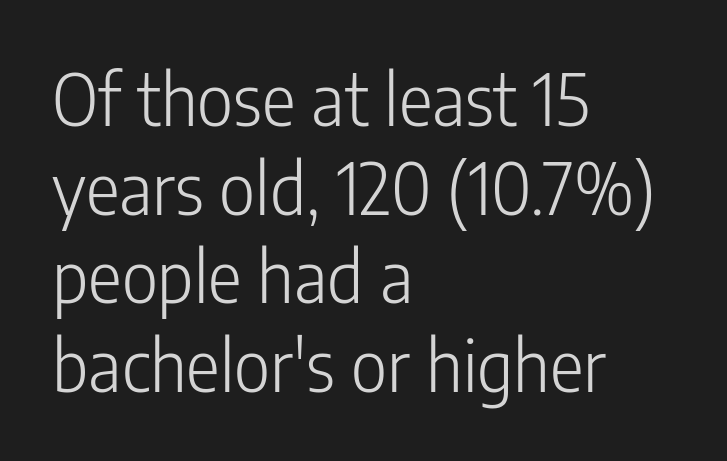
{"serif": "no", "italic": "no", "bold": "no", "weight": "light", "width": "condensed", "stroke_contrast": "low", "x_height": "medium", "monospaced": "no", "underline": "no", "align": "left", "line_spacing": "normal", "line_spacing_ratio": 1.25, "letter_spacing": "normal", "letter_spacing_em": 0.0, "glyph_px": 71}
